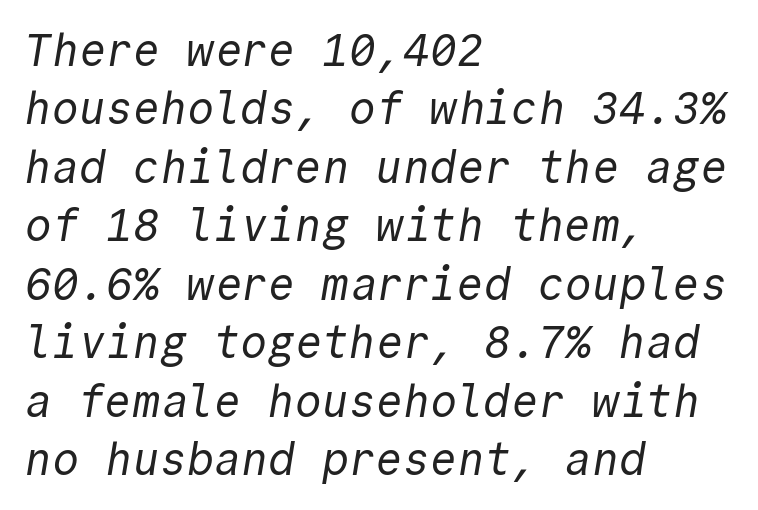
This is sans-serif lettering, the kind often seen on screens and signage. Normally led — the rows are evenly, conventionally spaced. Think of a typewriter: that constant character pitch is what you see here. The lines are quadded left. The typesetting does not lean heavy: it is not bold. The line texture is even and compact thanks to regular tracking.
